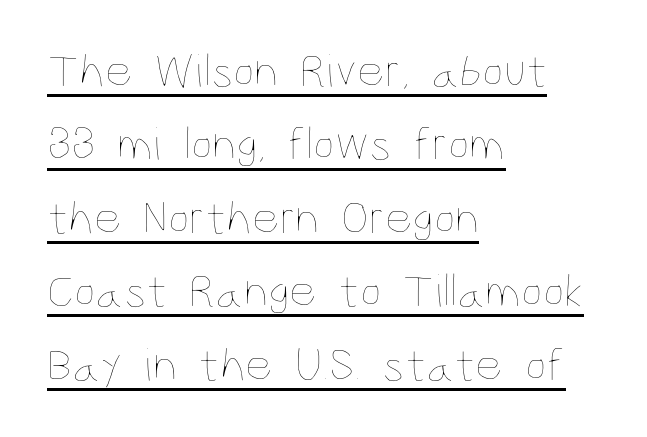
The image shows 48 px thin, condensed type, upright; set left-aligned, normal line spacing (1.53x), normal letter spacing, underlined; low stroke contrast and a large x-height.
